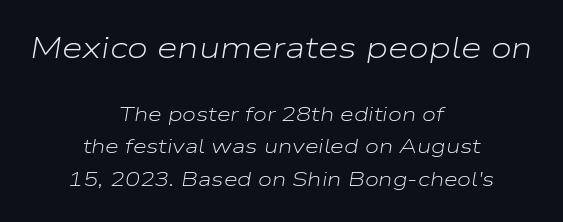
Q: Is the text bold? A: No.
Q: Is the text italic (slanted)? A: Yes, it leans right by about 9 degrees.
Q: Is the text underlined? A: No.
Q: How is the paragraph aligned? A: Centered.
Q: Is the spacing between letters normal or unusually wide? A: Normal.
Q: Is the spacing between lines tight, normal or loose? A: Normal.
Q: Which block of text is set in a larger size, the first (top) or the second (bottom)? A: The first (top) one.
Q: Width (condensed, normal, or wide)? A: Wide.
Q: Stroke contrast? A: Low.
Q: x-height? A: Medium.
Q: Monospaced? A: No.
